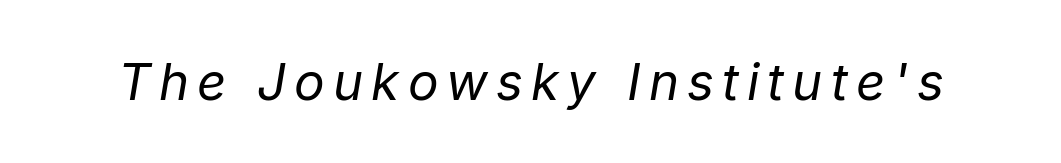
{"italic": "yes", "lean": "right", "slant_degrees": 9, "bold": "no", "weight": "regular", "width": "normal", "stroke_contrast": "low", "x_height": "medium", "monospaced": "no", "underline": "no", "glyph_px": 51}
